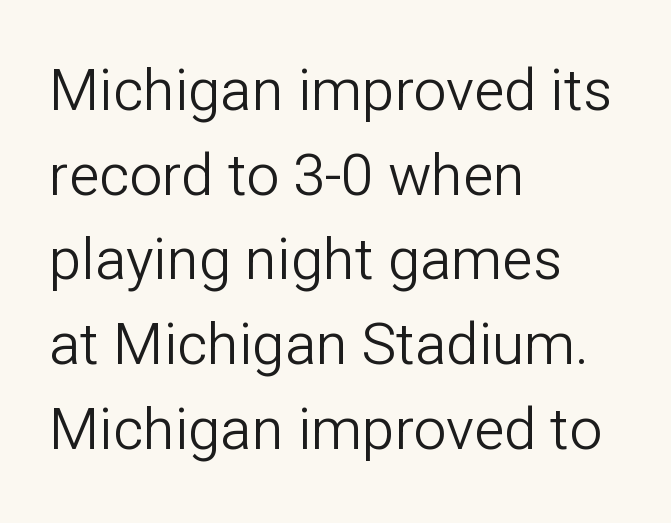
The image shows 58 px light sans-serif type, upright; set left-aligned, normal line spacing (1.46x), normal letter spacing, not underlined; low stroke contrast and a medium x-height.
